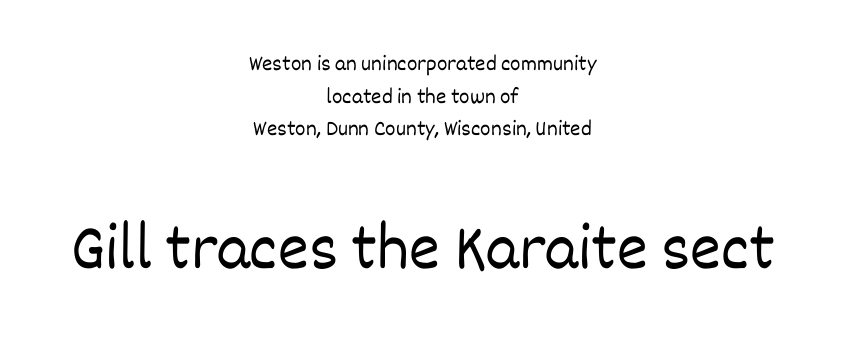
{"italic": "no", "bold": "no", "weight": "light", "width": "normal", "stroke_contrast": "low", "x_height": "large", "monospaced": "no", "underline": "no", "align": "center", "line_spacing": "normal", "line_spacing_ratio": 1.48, "letter_spacing": "normal", "letter_spacing_em": 0.0, "larger_block": "second", "size_ratio": 3.0, "glyph_px": 66}
